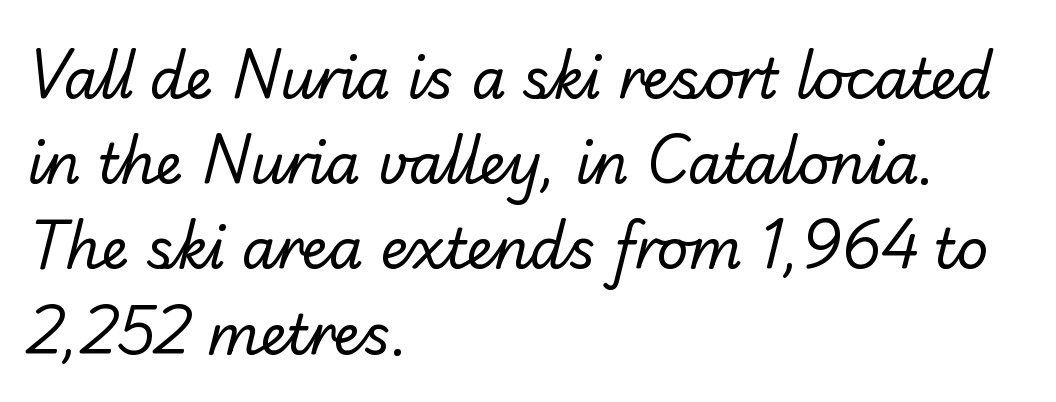
{"serif": "no", "bold": "no", "weight": "regular", "width": "normal", "stroke_contrast": "low", "x_height": "small", "monospaced": "no", "underline": "no", "align": "left", "line_spacing": "normal", "line_spacing_ratio": 1.55, "letter_spacing": "normal", "letter_spacing_em": 0.0, "glyph_px": 55}
